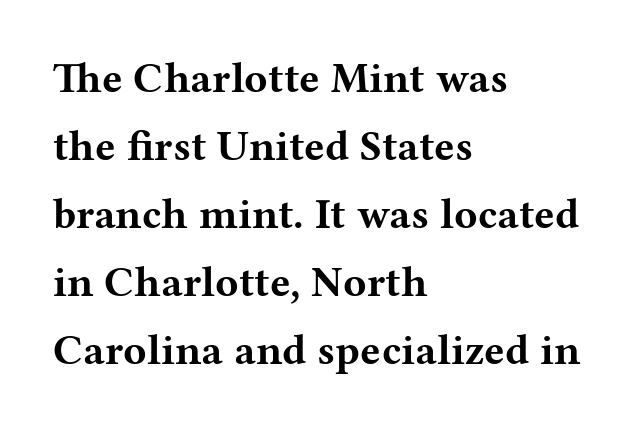
{"serif": "yes", "italic": "no", "bold": "yes", "weight": "bold", "width": "wide", "stroke_contrast": "medium", "x_height": "medium", "monospaced": "no", "underline": "no", "align": "left", "line_spacing": "normal", "line_spacing_ratio": 1.58, "letter_spacing": "normal", "letter_spacing_em": 0.0, "glyph_px": 43}
